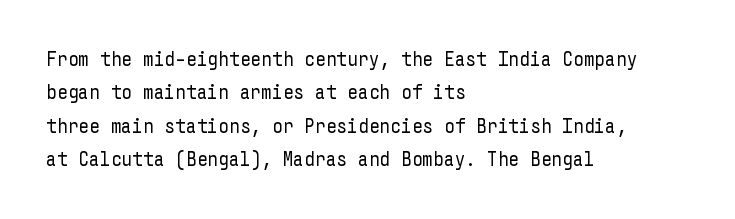
{"italic": "no", "bold": "no", "underline": "no", "align": "left", "line_spacing": "normal", "line_spacing_ratio": 1.59, "letter_spacing": "normal", "letter_spacing_em": 0.0, "glyph_px": 21}
